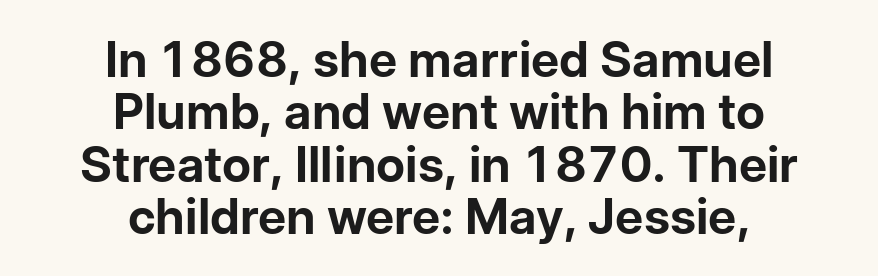
Q: Is the text bold? A: Yes.
Q: Is the text italic (slanted)? A: No, it is upright.
Q: Is the typeface a serif or a sans-serif typeface? A: Sans-serif.
Q: Is the text underlined? A: No.
Q: How is the paragraph aligned? A: Centered.
Q: Is the spacing between letters normal or unusually wide? A: Normal.
Q: Is the spacing between lines tight, normal or loose? A: Tight.
Q: Width (condensed, normal, or wide)? A: Normal.
Q: Stroke contrast? A: Low.
Q: x-height? A: Medium.
Q: Monospaced? A: No.
